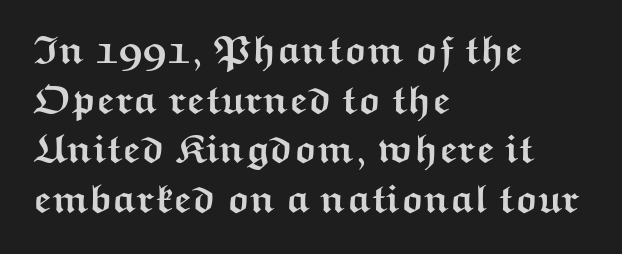
Q: Is the text bold? A: Yes.
Q: Is the text italic (slanted)? A: No, it is upright.
Q: Is the typeface a serif or a sans-serif typeface? A: Sans-serif.
Q: Is the text underlined? A: No.
Q: How is the paragraph aligned? A: Left-aligned.
Q: Is the spacing between letters normal or unusually wide? A: Normal.
Q: Width (condensed, normal, or wide)? A: Wide.
Q: Stroke contrast? A: Medium.
Q: x-height? A: Medium.
Q: Monospaced? A: No.
